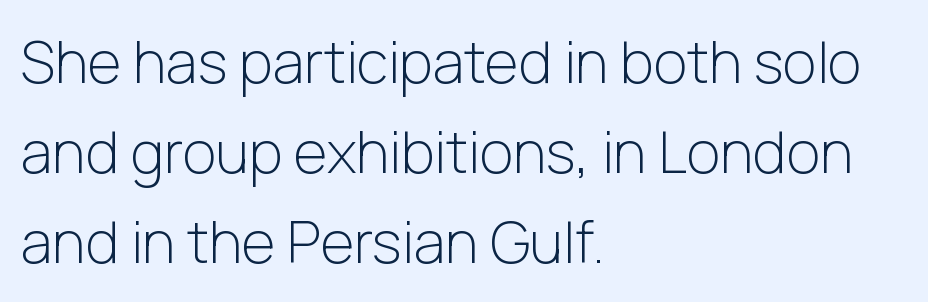
{"serif": "no", "italic": "no", "bold": "no", "weight": "light", "width": "normal", "stroke_contrast": "low", "x_height": "medium", "monospaced": "no", "underline": "no", "align": "left", "line_spacing": "normal", "line_spacing_ratio": 1.55, "letter_spacing": "normal", "letter_spacing_em": 0.0, "glyph_px": 58}
